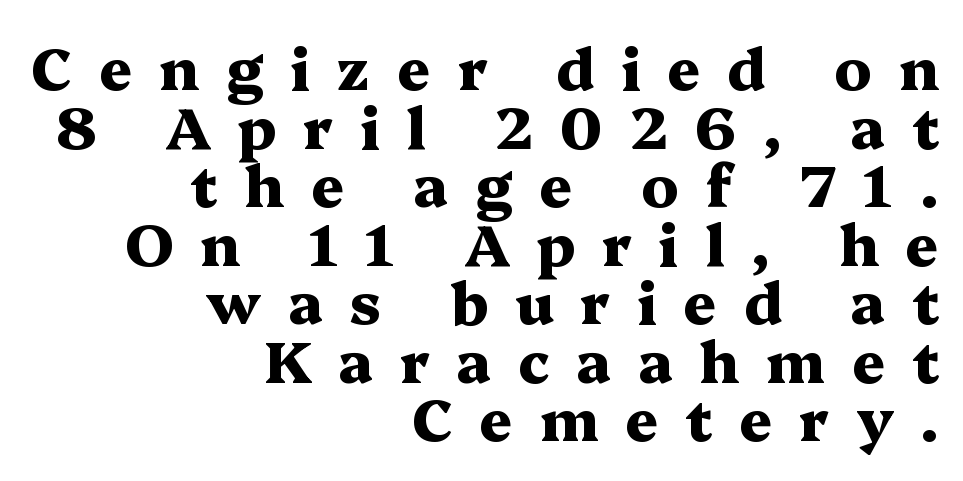
{"serif": "yes", "italic": "no", "bold": "yes", "weight": "heavy", "width": "wide", "stroke_contrast": "medium", "x_height": "medium", "monospaced": "no", "underline": "no", "align": "right", "line_spacing": "tight", "line_spacing_ratio": 1.01, "letter_spacing": "wide", "letter_spacing_em": 0.46, "glyph_px": 58}
